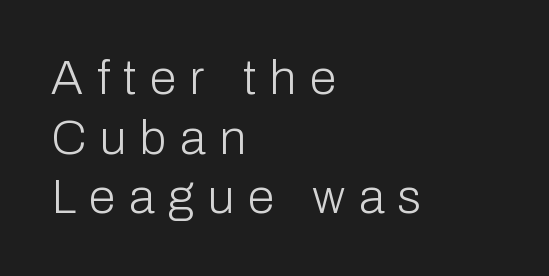
{"serif": "no", "italic": "no", "bold": "no", "weight": "light", "width": "normal", "stroke_contrast": "low", "x_height": "medium", "monospaced": "no", "underline": "no", "align": "left", "line_spacing_ratio": 1.24, "letter_spacing": "wide", "letter_spacing_em": 0.29, "glyph_px": 48}
